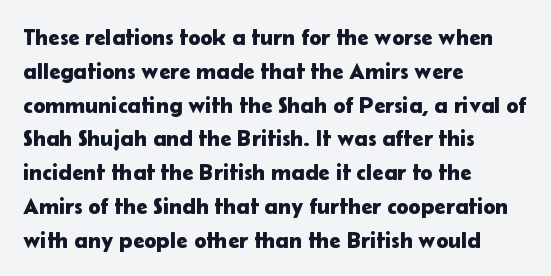
The image shows 23 px text type, upright; set left-aligned, normal line spacing (1.47x), normal letter spacing, not underlined.
